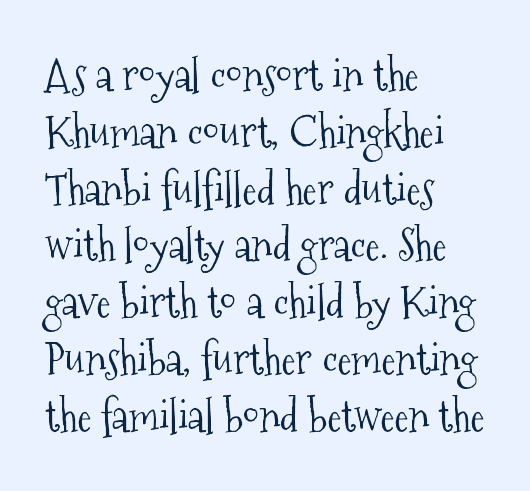
Honestly, the row spacing looks completely unremarkable. Spacing verdict: proportional, widths tailored to each character. The gaps between neighbouring characters are ordinary and unremarkable. Tall strokes in this sample are plumb rather than angled. Horizontal alignment here is leftward, the default for most running prose. Does the type have serifs? Yes, each stem ends in a small foot.
